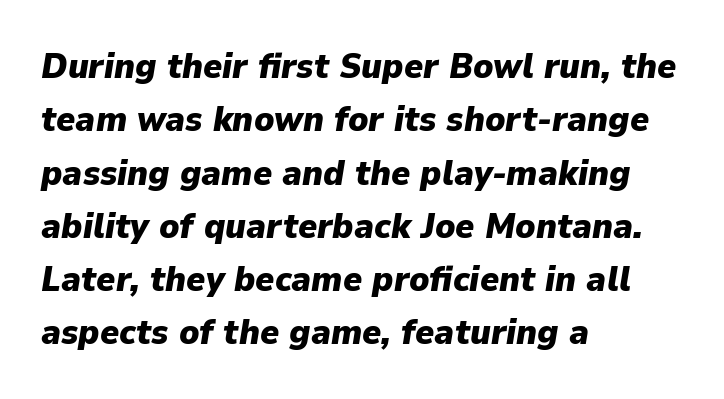
The image shows 36 px heavy type, italic (leaning right); set left-aligned, normal line spacing (1.48x), normal letter spacing, not underlined; low stroke contrast and a medium x-height.
